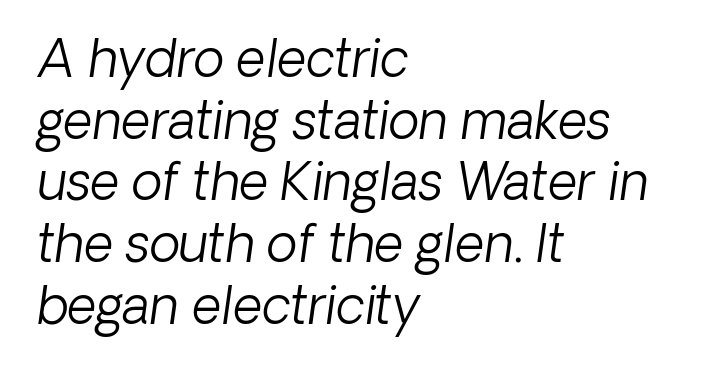
Q: Is the text bold? A: No.
Q: Is the typeface a serif or a sans-serif typeface? A: Sans-serif.
Q: Is the text underlined? A: No.
Q: How is the paragraph aligned? A: Left-aligned.
Q: Is the spacing between letters normal or unusually wide? A: Normal.
Q: Width (condensed, normal, or wide)? A: Normal.
Q: Stroke contrast? A: Low.
Q: x-height? A: Medium.
Q: Monospaced? A: No.
